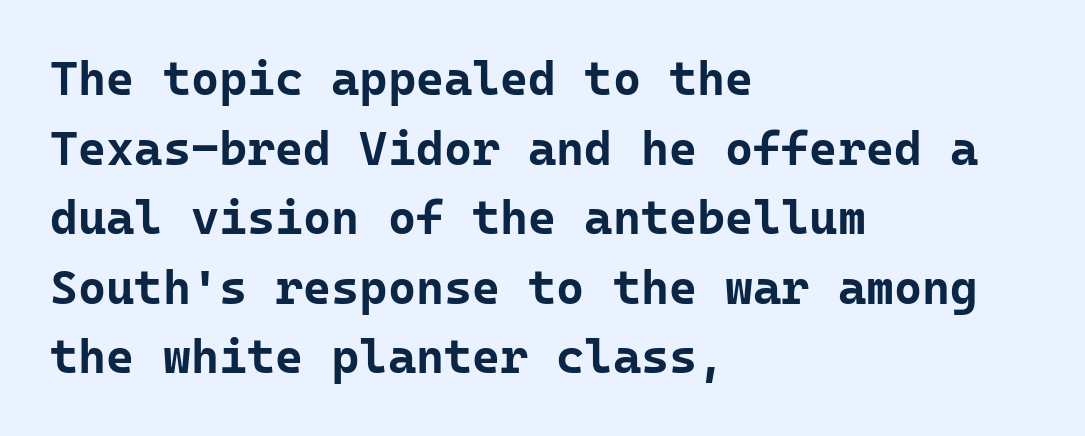
The image shows 48 px bold sans-serif type, upright, monospaced; set left-aligned, normal line spacing (1.45x), normal letter spacing, not underlined; low stroke contrast and a medium x-height.
